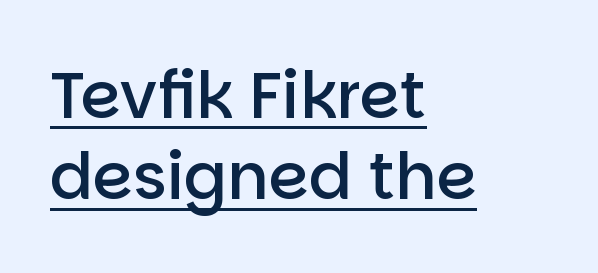
The image shows 64 px semibold sans-serif type, upright; set left-aligned, normal line spacing (1.27x), normal letter spacing, underlined; low stroke contrast and a large x-height.
